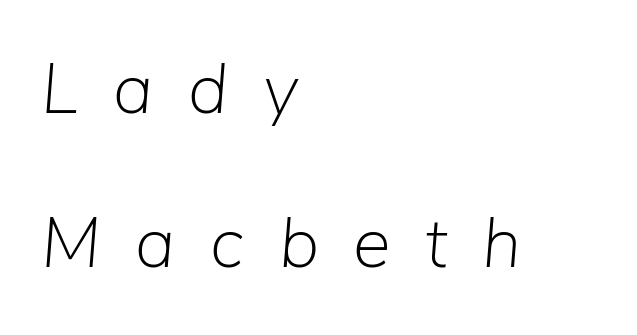
The image shows 71 px light type, italic (leaning right); set left-aligned, loose line spacing (2.17x), unusually wide letter spacing (+0.49 em), not underlined; low stroke contrast and a medium x-height.
